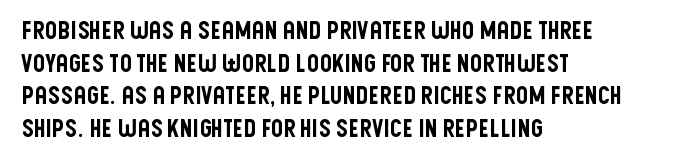
The vertical gap from one line to the next is medium. The rendering keeps characters at their native spacing. The axis of the letterforms is exactly vertical. Bare-footed words on every line. In CSS terms this would be text-align: left.
